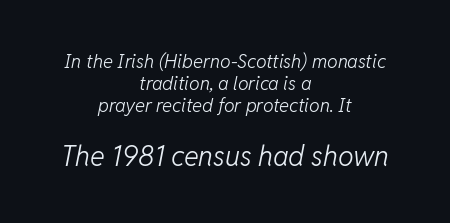
{"italic": "yes", "lean": "right", "slant_degrees": 11, "bold": "no", "weight": "light", "width": "normal", "stroke_contrast": "low", "x_height": "medium", "monospaced": "no", "underline": "no", "align": "center", "line_spacing_ratio": 1.16, "letter_spacing": "normal", "letter_spacing_em": 0.0, "larger_block": "second", "size_ratio": 1.47, "glyph_px": 28}
